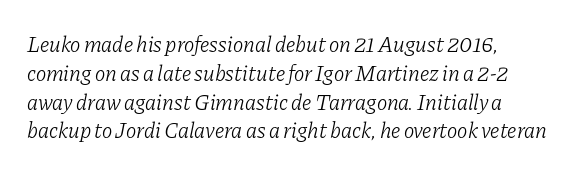
{"italic": "yes", "lean": "right", "slant_degrees": 11, "bold": "no", "underline": "no", "align": "left", "line_spacing": "normal", "line_spacing_ratio": 1.31, "letter_spacing": "normal", "letter_spacing_em": 0.0, "glyph_px": 22}
